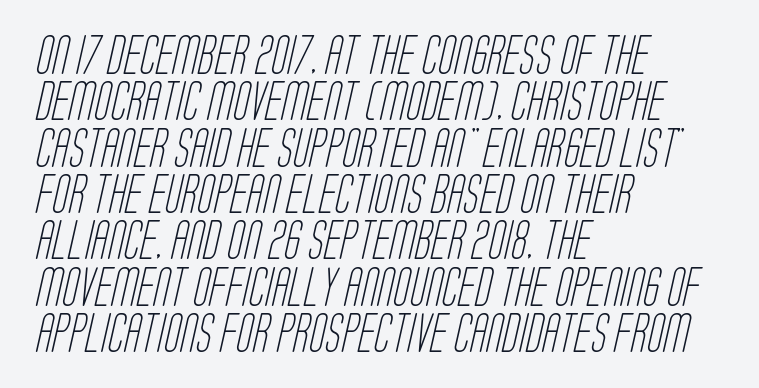
Q: Is the text bold? A: No.
Q: Is the typeface a serif or a sans-serif typeface? A: Sans-serif.
Q: Is the text underlined? A: No.
Q: How is the paragraph aligned? A: Left-aligned.
Q: Is the spacing between letters normal or unusually wide? A: Normal.
Q: Width (condensed, normal, or wide)? A: Condensed.
Q: Stroke contrast? A: Low.
Q: x-height? A: Large.
Q: Monospaced? A: No.
